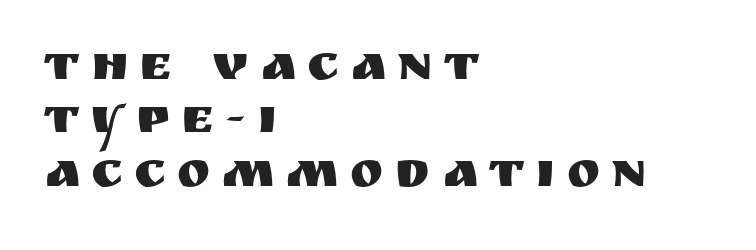
Q: Is the text italic (slanted)? A: No, it is upright.
Q: Is the typeface a serif or a sans-serif typeface? A: Sans-serif.
Q: Is the text underlined? A: No.
Q: How is the paragraph aligned? A: Left-aligned.
Q: Is the spacing between letters normal or unusually wide? A: Unusually wide.
Q: Is the spacing between lines tight, normal or loose? A: Tight.
Q: Width (condensed, normal, or wide)? A: Normal.
Q: Stroke contrast? A: Medium.
Q: x-height? A: Large.
Q: Monospaced? A: No.
